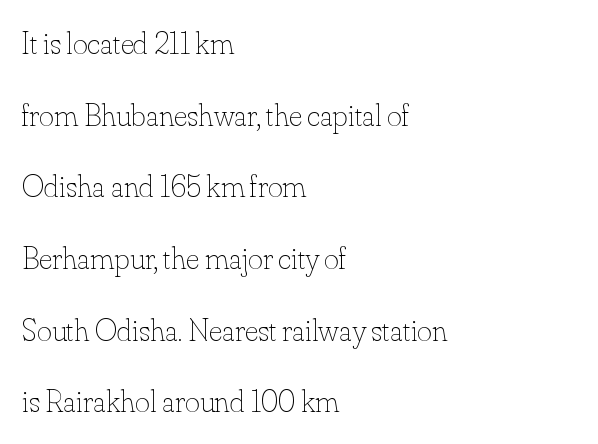
The image shows 32 px thin type, upright; set left-aligned, loose line spacing (2.24x), normal letter spacing, not underlined; low stroke contrast and a small x-height.
